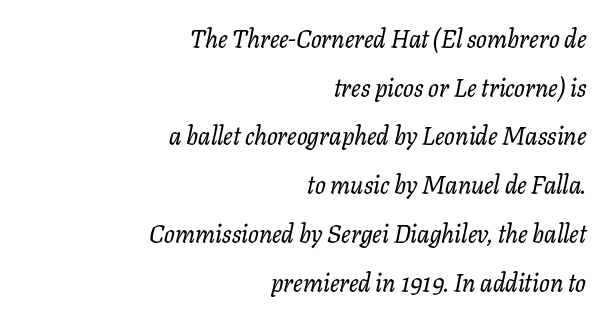
The image shows 25 px text type, italic (leaning right); set right-aligned, loose line spacing (1.95x), normal letter spacing, not underlined.
